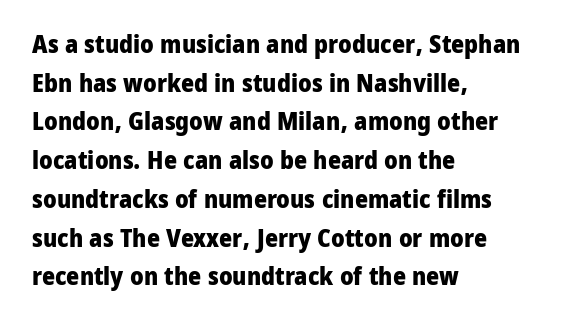
Q: Is the text bold? A: Yes.
Q: Is the text italic (slanted)? A: No, it is upright.
Q: Is the text underlined? A: No.
Q: How is the paragraph aligned? A: Left-aligned.
Q: Is the spacing between letters normal or unusually wide? A: Normal.
Q: Is the spacing between lines tight, normal or loose? A: Normal.
